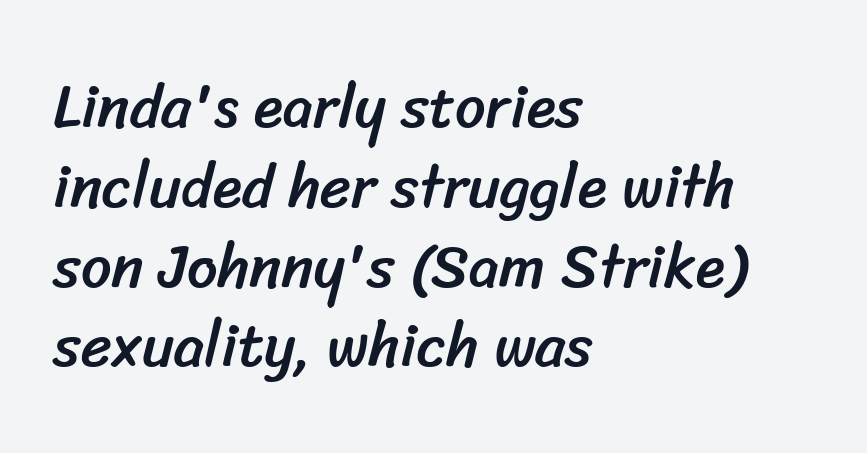
Line spacing here is normal. A sans-serif font was chosen for this passage. A classic flush-left, rag-right setting is used for this passage. A typesetter would call this proportional, since set widths differ per character. Caption: standard tracking, unaltered. Beneath every word, the page is bare.
